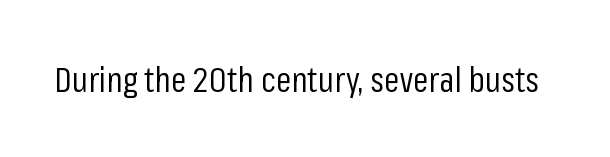
{"serif": "no", "italic": "no", "bold": "no", "weight": "regular", "width": "condensed", "stroke_contrast": "low", "x_height": "medium", "monospaced": "no", "underline": "no", "letter_spacing": "normal", "letter_spacing_em": 0.0, "glyph_px": 35}
